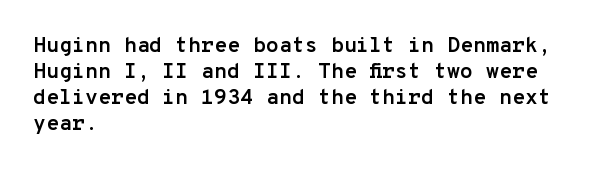
{"italic": "no", "bold": "yes", "underline": "no", "align": "left", "line_spacing_ratio": 1.24, "letter_spacing": "normal", "letter_spacing_em": 0.0, "glyph_px": 21}
